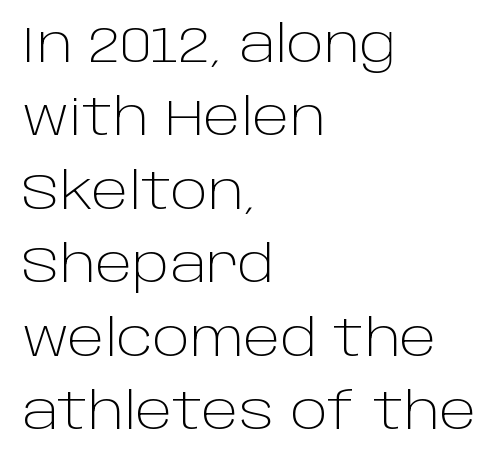
{"serif": "no", "italic": "no", "bold": "no", "weight": "light", "width": "normal", "stroke_contrast": "low", "x_height": "large", "monospaced": "no", "underline": "no", "align": "left", "line_spacing": "normal", "line_spacing_ratio": 1.47, "letter_spacing": "normal", "letter_spacing_em": 0.0, "glyph_px": 50}
